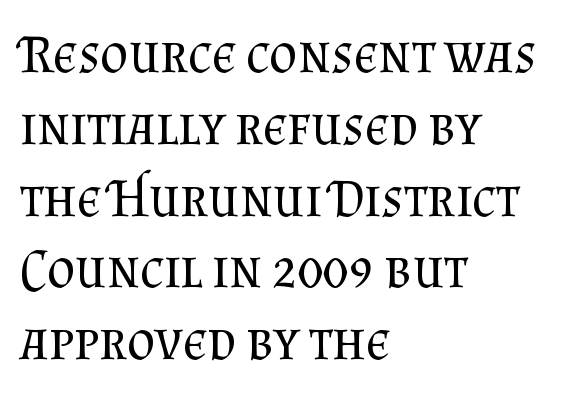
The image shows 54 px regular-weight serif type, upright; set left-aligned, normal line spacing (1.33x), normal letter spacing, not underlined; medium stroke contrast and a small x-height.
